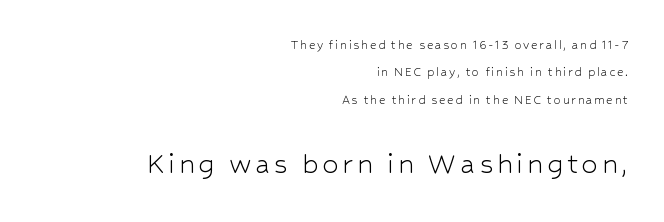
Heaviness? Minimal to ordinary, like unemphasized prose. These lines are rendered in a variable-pitch font. Observe the absence of serifs on each vertical stroke in this sample. This rendering features lettering with no underline.
